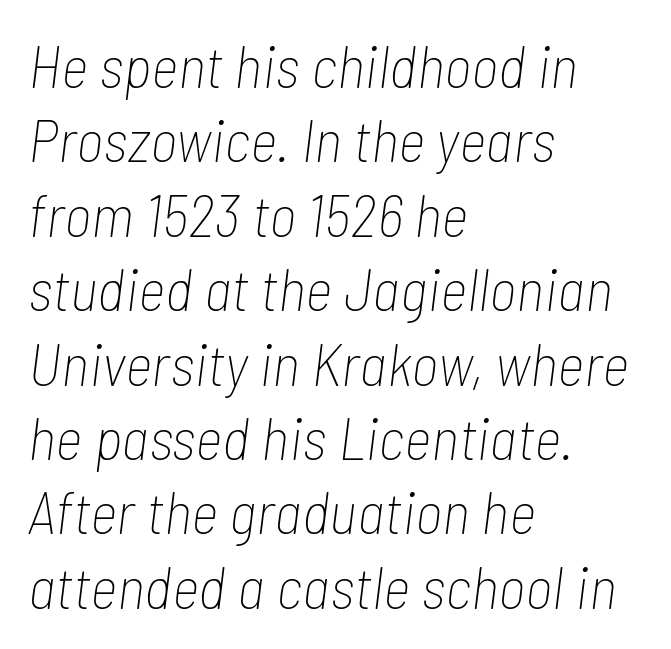
The image shows 60 px thin, condensed type, italic (leaning right); set left-aligned, line spacing 1.24x, normal letter spacing, not underlined; low stroke contrast and a medium x-height.
